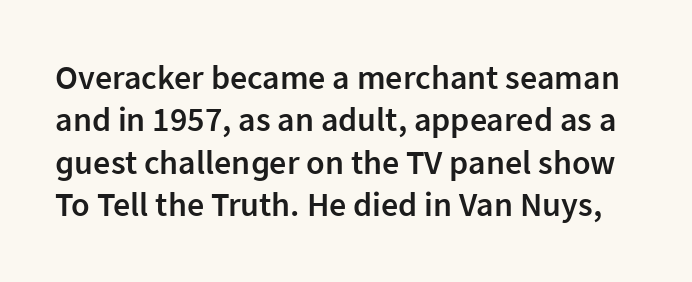
Q: Is the text bold? A: Semi-bold.
Q: Is the text italic (slanted)? A: No, it is upright.
Q: Is the typeface a serif or a sans-serif typeface? A: Sans-serif.
Q: Is the text underlined? A: No.
Q: Is the spacing between letters normal or unusually wide? A: Normal.
Q: Is the spacing between lines tight, normal or loose? A: Normal.
Q: Width (condensed, normal, or wide)? A: Normal.
Q: Stroke contrast? A: Low.
Q: x-height? A: Medium.
Q: Monospaced? A: No.
